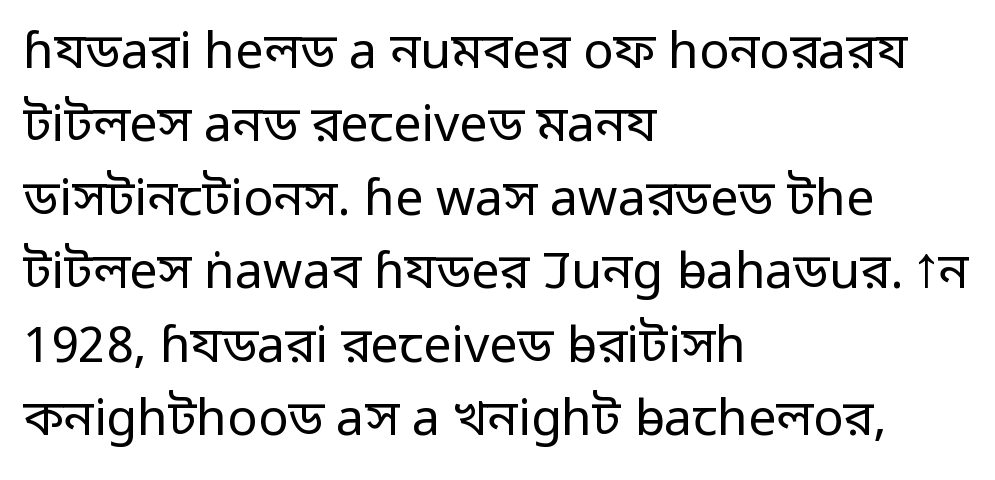
{"serif": "no", "italic": "no", "bold": "no", "weight": "regular", "width": "normal", "stroke_contrast": "low", "x_height": "medium", "monospaced": "no", "underline": "no", "align": "left", "line_spacing": "normal", "line_spacing_ratio": 1.47, "letter_spacing": "normal", "letter_spacing_em": 0.0, "glyph_px": 50}
